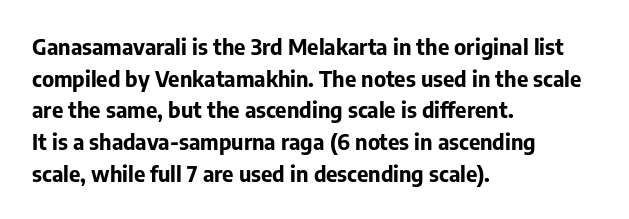
Beneath every word, the page is bare. Successive baselines arrive at the customary interval. It's the straight-up-and-down kind of type. Which margin do the lines hug? The left one — the right edge is uneven. Thick stems and heavy bowls — unmistakably bold.
